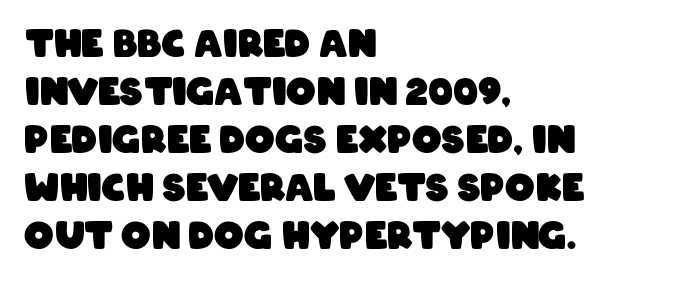
{"serif": "no", "bold": "yes", "weight": "heavy", "width": "condensed", "stroke_contrast": "low", "x_height": "large", "monospaced": "no", "underline": "no", "align": "left", "line_spacing": "normal", "line_spacing_ratio": 1.3, "letter_spacing": "normal", "letter_spacing_em": 0.0, "glyph_px": 37}
